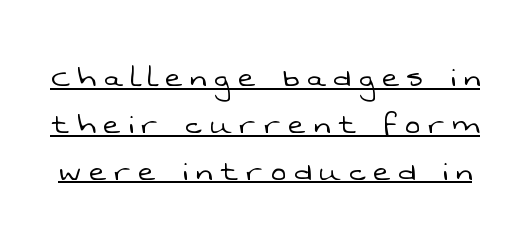
The image shows 36 px light sans-serif type; set normal line spacing (1.3x), unusually wide letter spacing (+0.23 em), underlined; low stroke contrast and a medium x-height.
